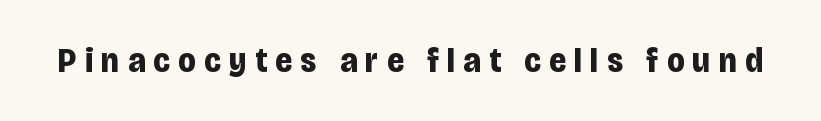
Q: Is the text bold? A: Yes.
Q: Is the text italic (slanted)? A: No, it is upright.
Q: Is the typeface a serif or a sans-serif typeface? A: Sans-serif.
Q: Is the text underlined? A: No.
Q: Is the spacing between letters normal or unusually wide? A: Unusually wide.
Q: Width (condensed, normal, or wide)? A: Condensed.
Q: Stroke contrast? A: Low.
Q: x-height? A: Large.
Q: Monospaced? A: No.
